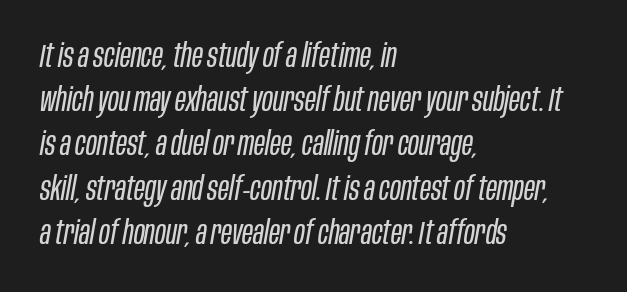
The strokes are not fattened; the text isn't bold. Horizontal bands of white between lines are of average thickness. Unmarked baselines from the first word to the last. Is this a fixed-width face? No — the glyphs have proportional, varying widths. Leftover space on each line is placed entirely after the last word.
